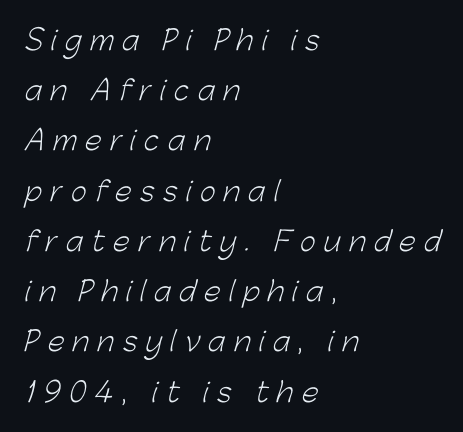
The line texture is sparse and dotted thanks to wide tracking. Bare-footed words on every line. The rag falls on the right side of this text block. The letters look calm and open, with moderate or lighter stems.
